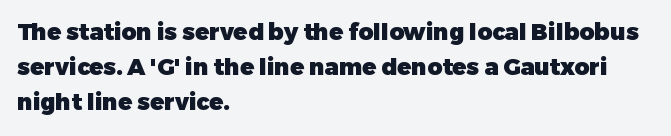
The image shows 23 px bold type, upright; set left-aligned, normal line spacing (1.53x), normal letter spacing, not underlined.
